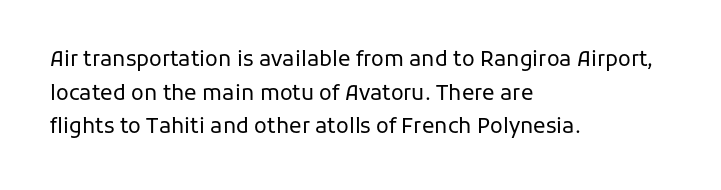
The font's upright variant was chosen for this text. Does the leading feel generous? No, just average. Letters rest on an invisible, unmarked baseline. Heft: none added — not bold. Typeset ragged right — the left edge is the straight one.
